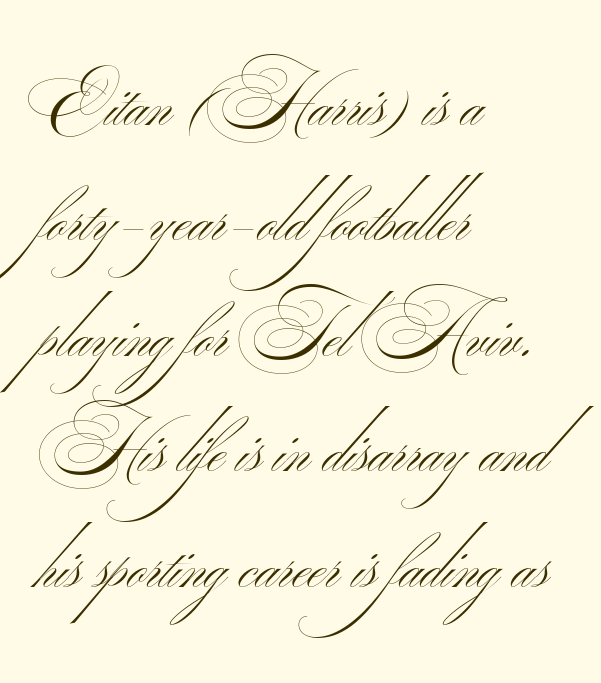
{"serif": "no", "bold": "no", "weight": "thin", "width": "wide", "stroke_contrast": "medium", "monospaced": "no", "underline": "no", "align": "left", "line_spacing": "normal", "line_spacing_ratio": 1.56, "letter_spacing": "normal", "letter_spacing_em": 0.0, "glyph_px": 74}
